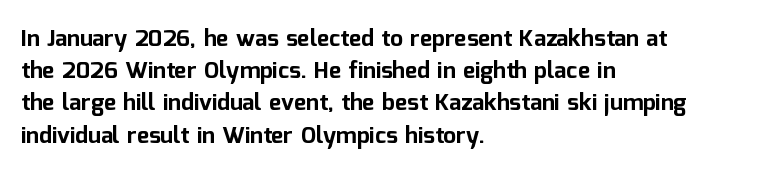
{"italic": "no", "bold": "yes", "underline": "no", "align": "left", "line_spacing": "normal", "line_spacing_ratio": 1.4, "letter_spacing": "normal", "letter_spacing_em": 0.0, "glyph_px": 23}
